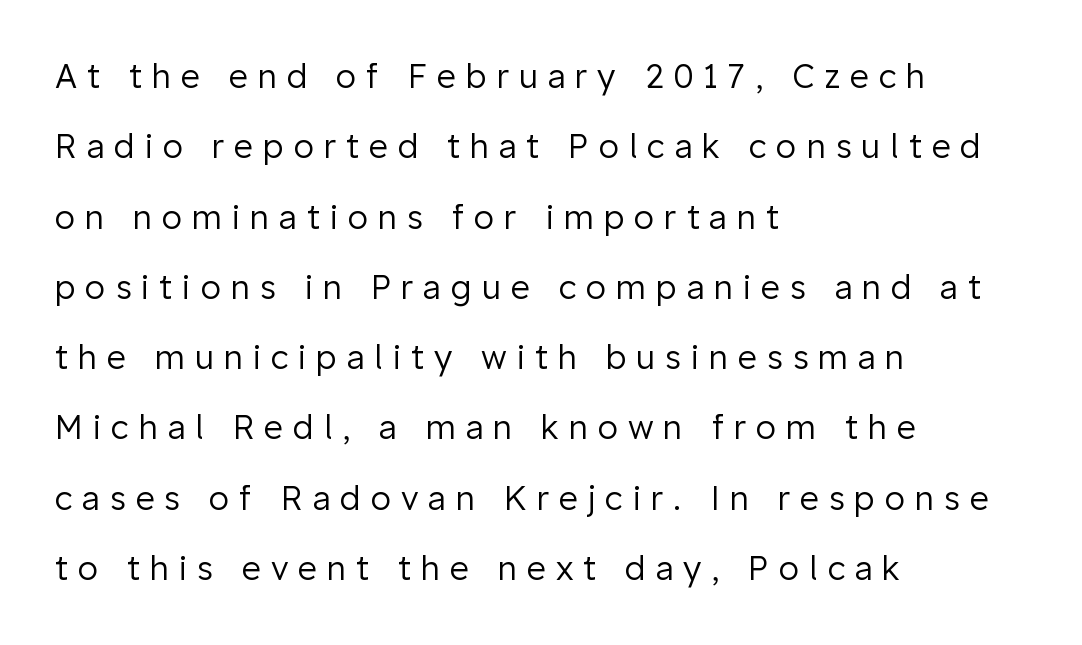
Q: Is the text bold? A: No.
Q: Is the text italic (slanted)? A: No, it is upright.
Q: Is the typeface a serif or a sans-serif typeface? A: Sans-serif.
Q: Is the text underlined? A: No.
Q: How is the paragraph aligned? A: Left-aligned.
Q: Is the spacing between letters normal or unusually wide? A: Unusually wide.
Q: Is the spacing between lines tight, normal or loose? A: Loose.
Q: Width (condensed, normal, or wide)? A: Normal.
Q: Stroke contrast? A: Low.
Q: x-height? A: Medium.
Q: Monospaced? A: No.
